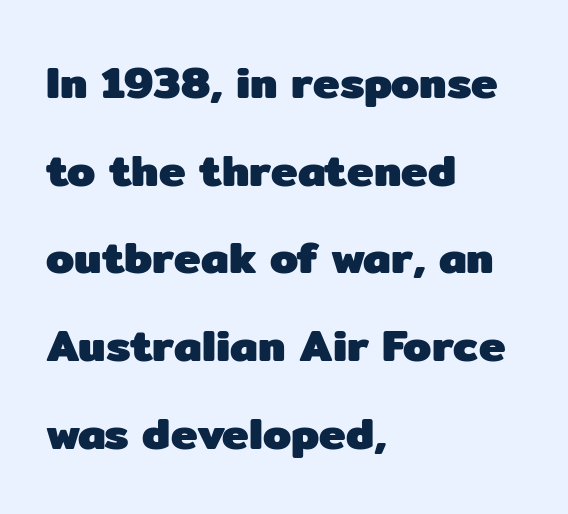
The image shows 45 px heavy sans-serif type, upright; set left-aligned, loose line spacing (1.95x), normal letter spacing, not underlined; low stroke contrast and a medium x-height.
